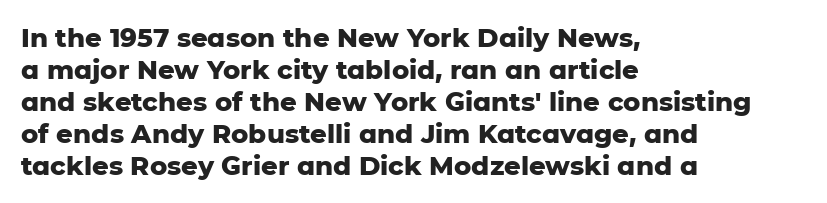
The image shows 26 px bold type, upright; set left-aligned, line spacing 1.23x, normal letter spacing, not underlined.
